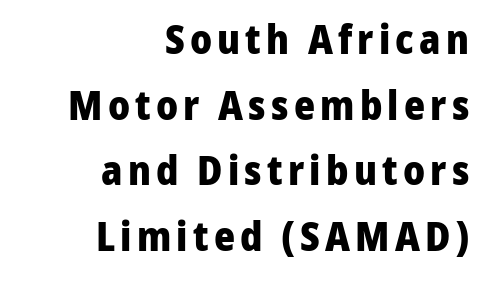
{"serif": "no", "italic": "no", "bold": "yes", "weight": "heavy", "width": "normal", "stroke_contrast": "low", "x_height": "medium", "monospaced": "no", "underline": "no", "align": "right", "line_spacing": "normal", "line_spacing_ratio": 1.64, "glyph_px": 40}
